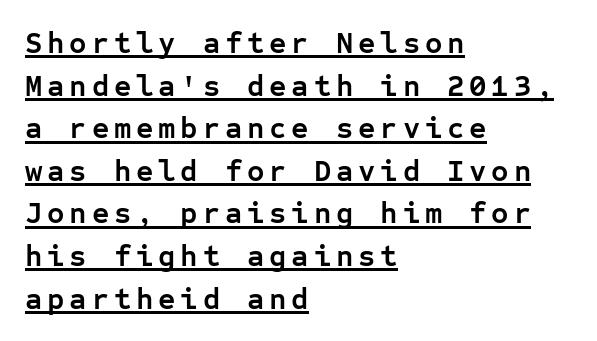
{"serif": "no", "italic": "no", "bold": "yes", "weight": "semibold", "width": "normal", "stroke_contrast": "low", "x_height": "medium", "monospaced": "yes", "underline": "yes", "align": "left", "line_spacing": "normal", "line_spacing_ratio": 1.42, "glyph_px": 30}
